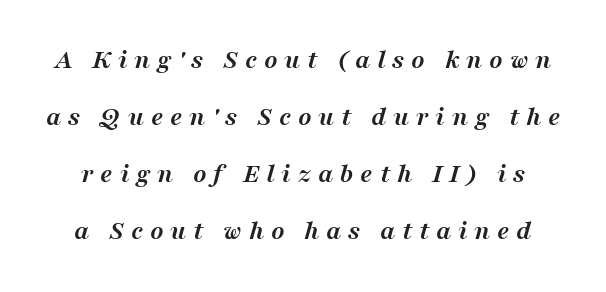
How would I describe the line gaps? Wide and relaxed. The typeface chosen for these lines features serifs. Observe the lean: these are italic letterforms. Is the type bold? Yes — the strokes are clearly thick and heavy. The letters are spread apart with noticeably loose tracking.
